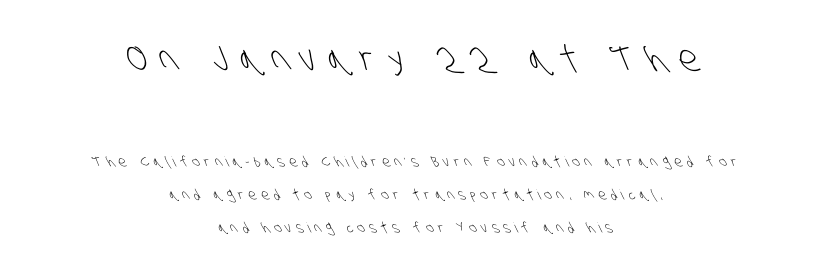
The image shows 36 px light, condensed sans-serif type; set centered, loose line spacing (2.34x), unusually wide letter spacing (+0.33 em), not underlined; the first (top) block is 2.57x larger; low stroke contrast and a large x-height.
